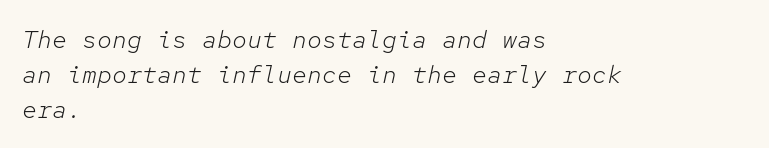
The image shows 25 px text type, italic (leaning right); set left-aligned, normal line spacing (1.4x), normal letter spacing, not underlined.
